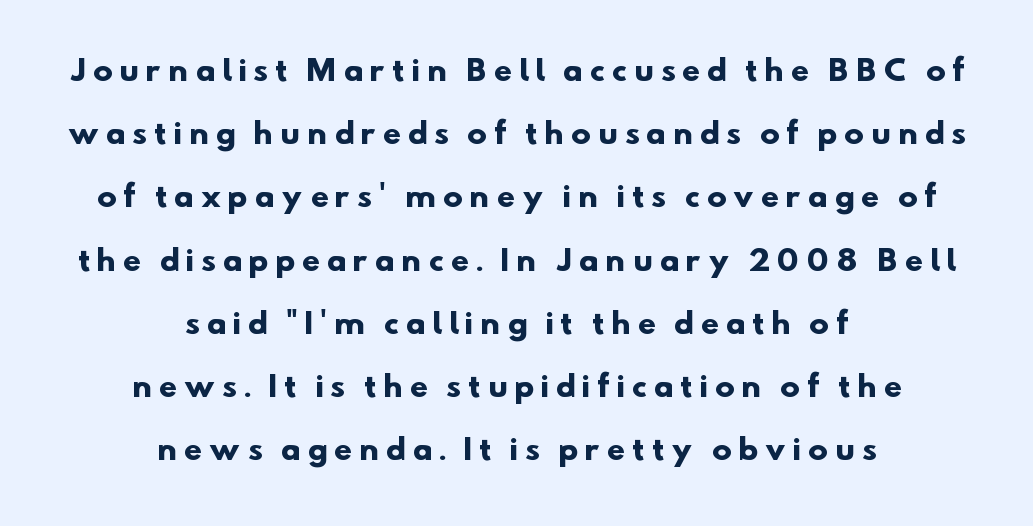
Q: Is the text bold? A: Yes.
Q: Is the typeface a serif or a sans-serif typeface? A: Sans-serif.
Q: Is the text underlined? A: No.
Q: How is the paragraph aligned? A: Centered.
Q: Is the spacing between letters normal or unusually wide? A: Unusually wide.
Q: Is the spacing between lines tight, normal or loose? A: Loose.
Q: Width (condensed, normal, or wide)? A: Normal.
Q: Stroke contrast? A: Low.
Q: x-height? A: Small.
Q: Monospaced? A: No.
